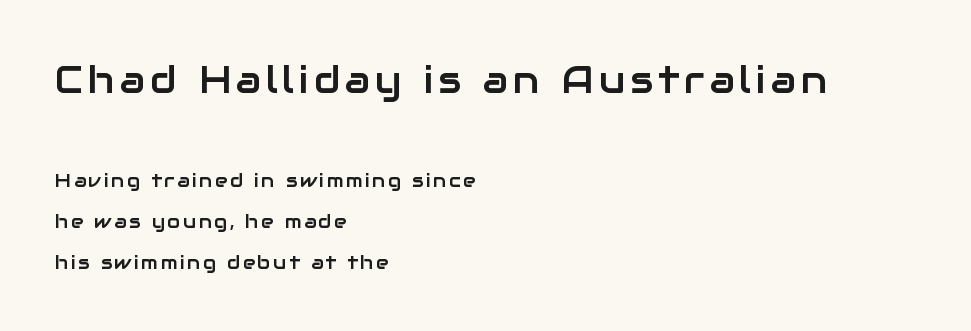
{"serif": "no", "italic": "no", "width": "normal", "stroke_contrast": "low", "x_height": "medium", "monospaced": "no", "underline": "no", "align": "left", "line_spacing": "loose", "line_spacing_ratio": 2.17, "larger_block": "first", "size_ratio": 2.0, "glyph_px": 38}
